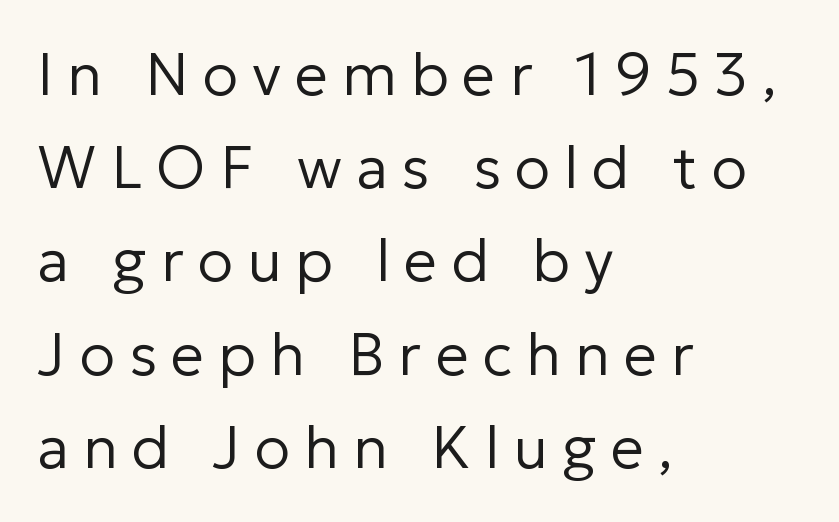
The image shows 59 px regular-weight sans-serif type, upright; set left-aligned, normal line spacing (1.58x), unusually wide letter spacing (+0.24 em), not underlined; low stroke contrast and a medium x-height.
